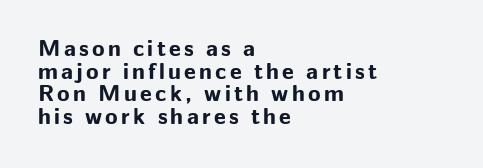
Q: Is the text bold? A: Yes.
Q: Is the text italic (slanted)? A: No, it is upright.
Q: Is the text underlined? A: No.
Q: How is the paragraph aligned? A: Left-aligned.
Q: Is the spacing between lines tight, normal or loose? A: Tight.
